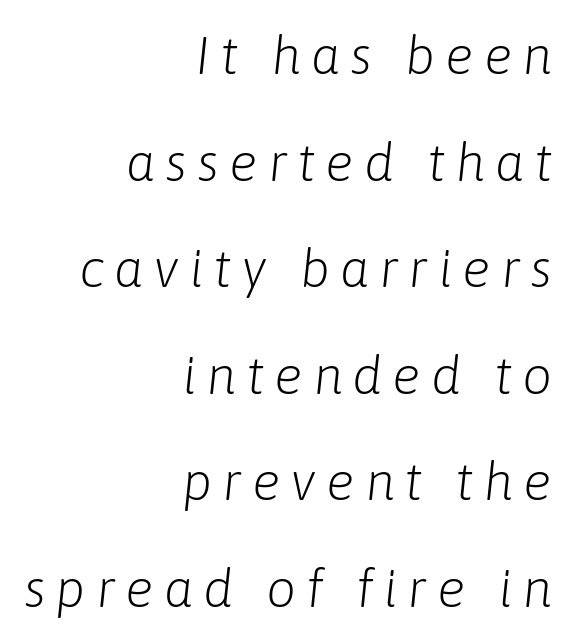
The letters advance in unequal steps, a hallmark of proportional type. Letters rest on an invisible, unmarked baseline. How would I describe the line gaps? Wide and relaxed. Teacher's note: observe the even right margin — that is flush-right alignment.
